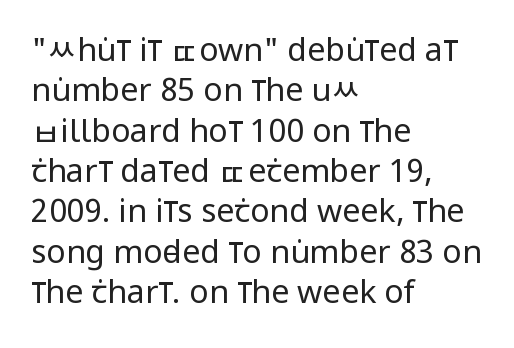
This reads as an unemphasized weight, regular at the heaviest. Does the type have serifs? No, each stem ends abruptly. The lines are quadded left. The rendering uses natural spacing where letterforms have individual widths.
